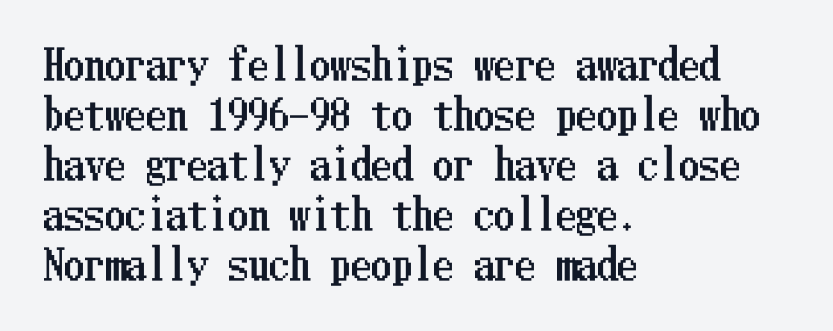
Q: Is the text italic (slanted)? A: No, it is upright.
Q: Is the text underlined? A: No.
Q: How is the paragraph aligned? A: Left-aligned.
Q: Is the spacing between letters normal or unusually wide? A: Normal.
Q: Width (condensed, normal, or wide)? A: Condensed.
Q: Stroke contrast? A: Low.
Q: x-height? A: Medium.
